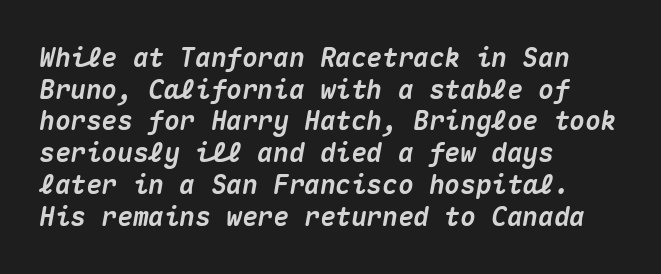
{"italic": "yes", "lean": "right", "slant_degrees": 10, "bold": "yes", "underline": "no", "align": "left", "line_spacing_ratio": 1.22, "letter_spacing": "normal", "letter_spacing_em": 0.0, "glyph_px": 26}
